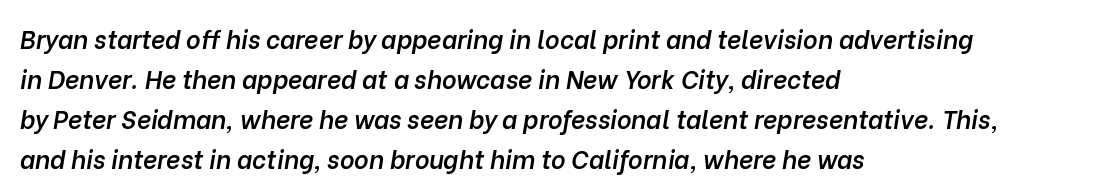
Q: Is the text bold? A: Semi-bold.
Q: Is the text italic (slanted)? A: Yes, it leans right by about 10 degrees.
Q: Is the text underlined? A: No.
Q: How is the paragraph aligned? A: Left-aligned.
Q: Is the spacing between letters normal or unusually wide? A: Normal.
Q: Is the spacing between lines tight, normal or loose? A: Normal.
